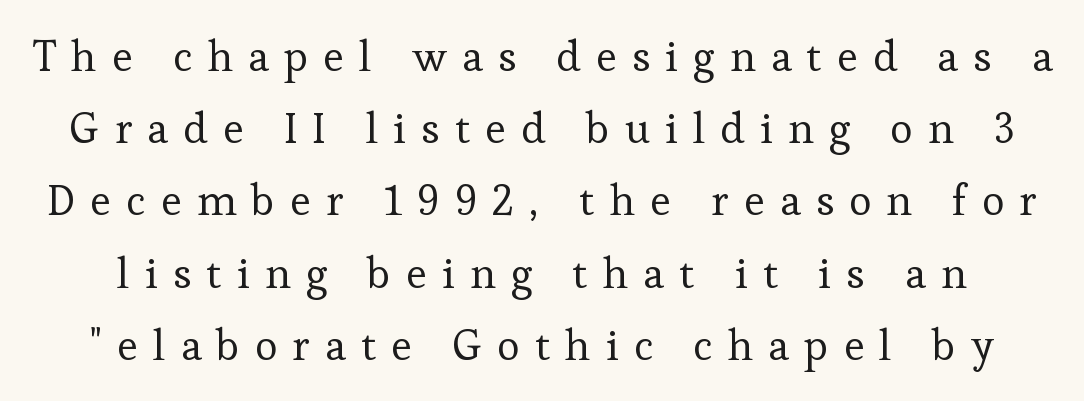
Q: Is the text bold? A: No.
Q: Is the text italic (slanted)? A: No, it is upright.
Q: Is the typeface a serif or a sans-serif typeface? A: Serif.
Q: Is the text underlined? A: No.
Q: Is the spacing between letters normal or unusually wide? A: Unusually wide.
Q: Is the spacing between lines tight, normal or loose? A: Normal.
Q: Width (condensed, normal, or wide)? A: Normal.
Q: Stroke contrast? A: Low.
Q: x-height? A: Medium.
Q: Monospaced? A: No.
